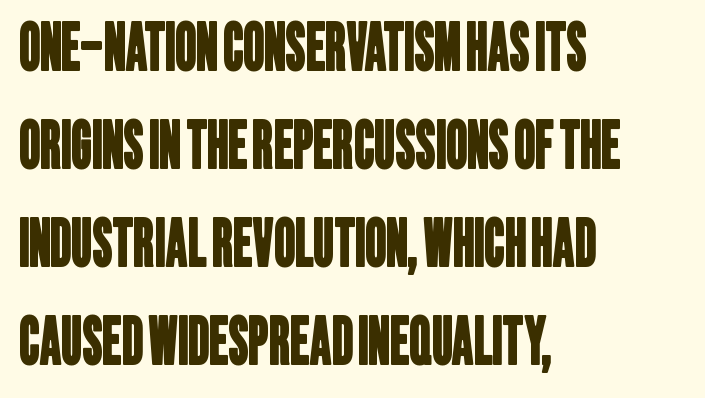
The image shows 65 px condensed sans-serif type; set left-aligned, normal line spacing (1.51x), normal letter spacing, not underlined; low stroke contrast and a large x-height.
